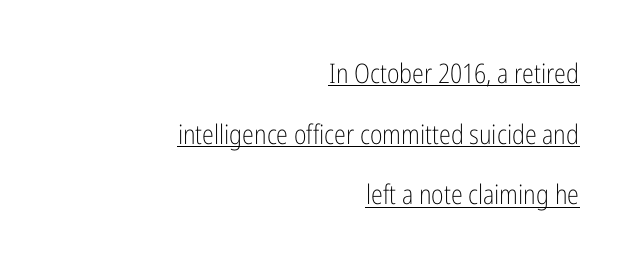
{"italic": "no", "bold": "no", "underline": "yes", "align": "right", "line_spacing": "loose", "line_spacing_ratio": 2.25, "letter_spacing": "normal", "letter_spacing_em": 0.0, "glyph_px": 27}
